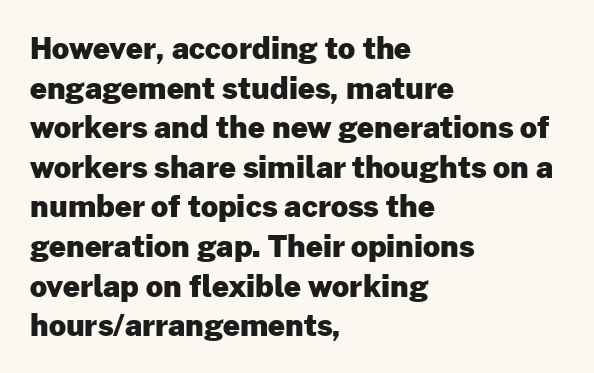
Q: Is the text bold? A: Yes.
Q: Is the text italic (slanted)? A: No, it is upright.
Q: Is the typeface a serif or a sans-serif typeface? A: Sans-serif.
Q: Is the text underlined? A: No.
Q: How is the paragraph aligned? A: Left-aligned.
Q: Is the spacing between letters normal or unusually wide? A: Normal.
Q: Is the spacing between lines tight, normal or loose? A: Normal.
Q: Width (condensed, normal, or wide)? A: Normal.
Q: Stroke contrast? A: Low.
Q: x-height? A: Medium.
Q: Monospaced? A: No.
